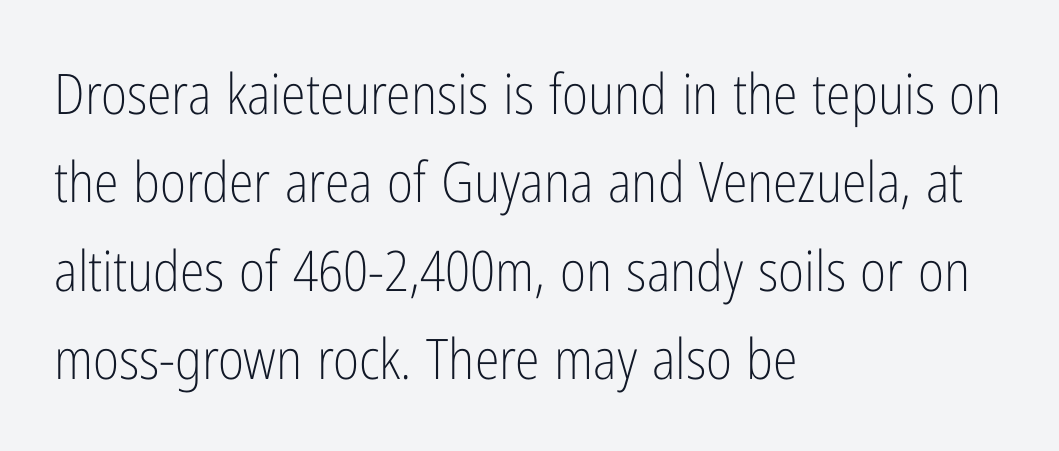
Q: Is the text bold? A: No.
Q: Is the text italic (slanted)? A: No, it is upright.
Q: Is the typeface a serif or a sans-serif typeface? A: Sans-serif.
Q: Is the text underlined? A: No.
Q: How is the paragraph aligned? A: Left-aligned.
Q: Is the spacing between letters normal or unusually wide? A: Normal.
Q: Is the spacing between lines tight, normal or loose? A: Normal.
Q: Width (condensed, normal, or wide)? A: Condensed.
Q: Stroke contrast? A: Low.
Q: x-height? A: Medium.
Q: Monospaced? A: No.
